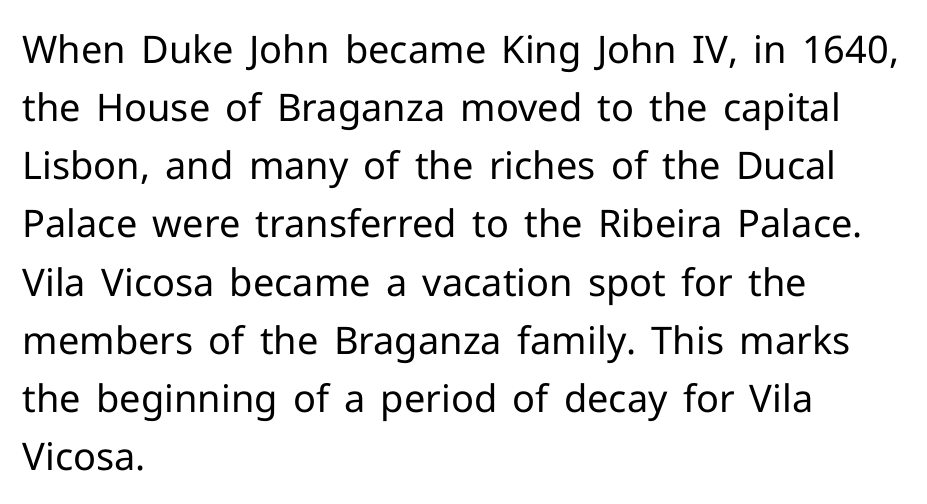
Q: Is the text bold? A: No.
Q: Is the text italic (slanted)? A: No, it is upright.
Q: Is the typeface a serif or a sans-serif typeface? A: Sans-serif.
Q: Is the text underlined? A: No.
Q: How is the paragraph aligned? A: Left-aligned.
Q: Is the spacing between letters normal or unusually wide? A: Normal.
Q: Is the spacing between lines tight, normal or loose? A: Normal.
Q: Width (condensed, normal, or wide)? A: Normal.
Q: Stroke contrast? A: Low.
Q: x-height? A: Medium.
Q: Monospaced? A: No.
